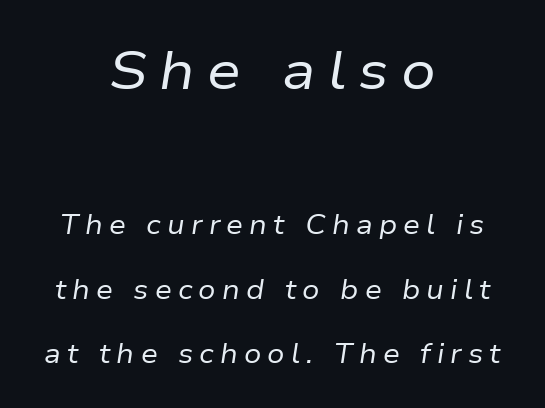
Q: Is the text bold? A: No.
Q: Is the text italic (slanted)? A: Yes, it leans right by about 9 degrees.
Q: Is the text underlined? A: No.
Q: How is the paragraph aligned? A: Centered.
Q: Is the spacing between letters normal or unusually wide? A: Unusually wide.
Q: Is the spacing between lines tight, normal or loose? A: Loose.
Q: Which block of text is set in a larger size, the first (top) or the second (bottom)? A: The first (top) one.
Q: Width (condensed, normal, or wide)? A: Normal.
Q: Stroke contrast? A: Low.
Q: x-height? A: Medium.
Q: Monospaced? A: No.
